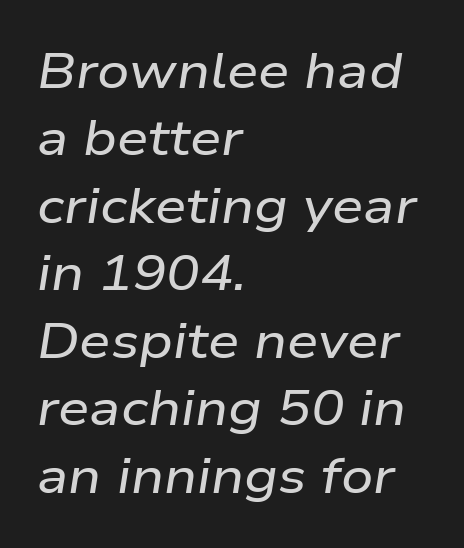
Q: Is the text italic (slanted)? A: Yes, it leans right by about 9 degrees.
Q: Is the text underlined? A: No.
Q: How is the paragraph aligned? A: Left-aligned.
Q: Is the spacing between letters normal or unusually wide? A: Normal.
Q: Is the spacing between lines tight, normal or loose? A: Normal.
Q: Width (condensed, normal, or wide)? A: Wide.
Q: Stroke contrast? A: Low.
Q: x-height? A: Medium.
Q: Monospaced? A: No.
